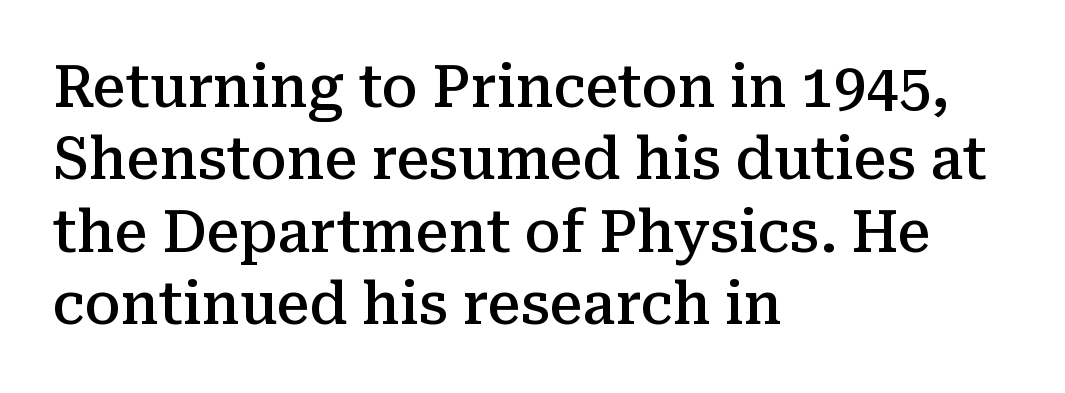
{"serif": "yes", "italic": "no", "bold": "semi", "weight": "semibold", "width": "normal", "stroke_contrast": "medium", "x_height": "medium", "monospaced": "no", "underline": "no", "align": "left", "line_spacing": "normal", "line_spacing_ratio": 1.25, "letter_spacing": "normal", "letter_spacing_em": 0.0, "glyph_px": 58}
